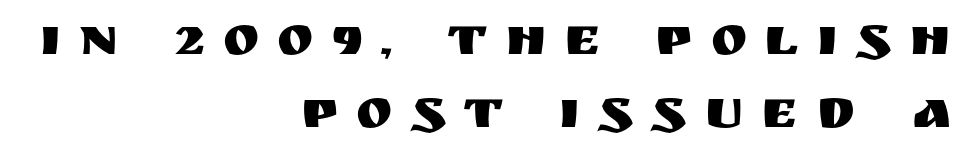
Q: Is the text italic (slanted)? A: No, it is upright.
Q: Is the typeface a serif or a sans-serif typeface? A: Sans-serif.
Q: Is the text underlined? A: No.
Q: How is the paragraph aligned? A: Right-aligned.
Q: Is the spacing between letters normal or unusually wide? A: Unusually wide.
Q: Is the spacing between lines tight, normal or loose? A: Normal.
Q: Width (condensed, normal, or wide)? A: Normal.
Q: Stroke contrast? A: Medium.
Q: x-height? A: Large.
Q: Monospaced? A: No.
